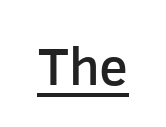
Q: Is the text bold? A: Semi-bold.
Q: Is the text italic (slanted)? A: No, it is upright.
Q: Is the typeface a serif or a sans-serif typeface? A: Sans-serif.
Q: Is the text underlined? A: Yes.
Q: Is the spacing between letters normal or unusually wide? A: Normal.
Q: Width (condensed, normal, or wide)? A: Normal.
Q: Stroke contrast? A: Low.
Q: x-height? A: Medium.
Q: Monospaced? A: No.
